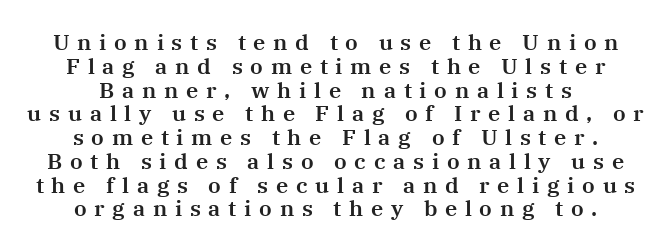
Q: Is the text italic (slanted)? A: No, it is upright.
Q: Is the text underlined? A: No.
Q: How is the paragraph aligned? A: Centered.
Q: Is the spacing between letters normal or unusually wide? A: Unusually wide.
Q: Is the spacing between lines tight, normal or loose? A: Tight.
